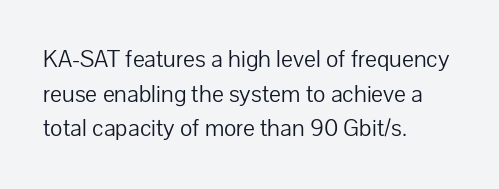
{"italic": "no", "bold": "no", "underline": "no", "align": "left", "line_spacing": "normal", "line_spacing_ratio": 1.39, "letter_spacing": "normal", "letter_spacing_em": 0.0, "glyph_px": 25}
